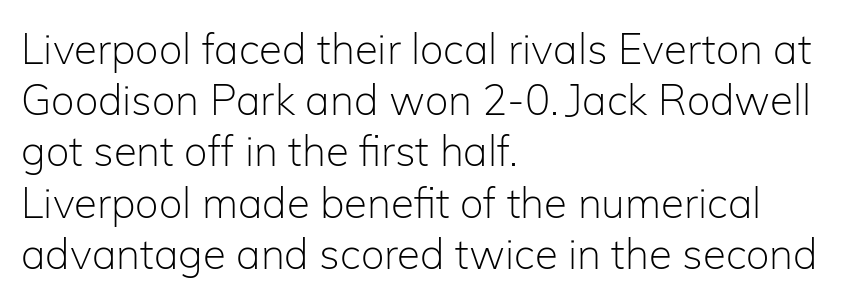
{"serif": "no", "italic": "no", "bold": "no", "weight": "light", "width": "normal", "stroke_contrast": "low", "x_height": "medium", "monospaced": "no", "underline": "no", "align": "left", "line_spacing_ratio": 1.22, "letter_spacing": "normal", "letter_spacing_em": 0.0, "glyph_px": 42}
